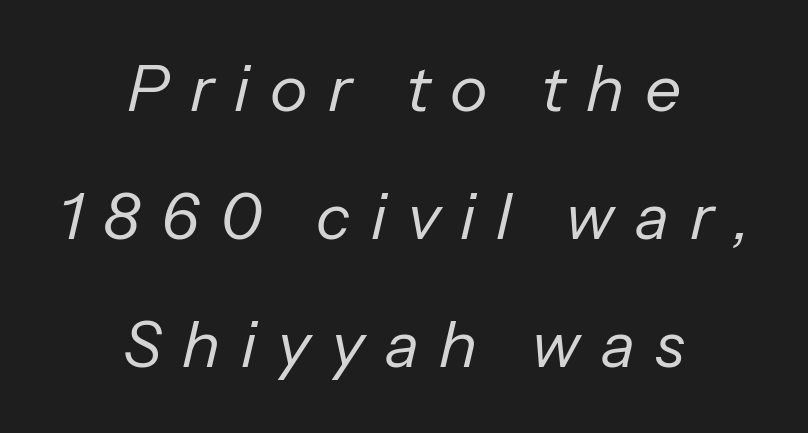
{"italic": "yes", "lean": "right", "slant_degrees": 13, "bold": "no", "weight": "regular", "width": "normal", "stroke_contrast": "low", "x_height": "medium", "monospaced": "no", "underline": "no", "align": "center", "line_spacing": "loose", "line_spacing_ratio": 2.0, "letter_spacing": "wide", "letter_spacing_em": 0.32, "glyph_px": 64}
